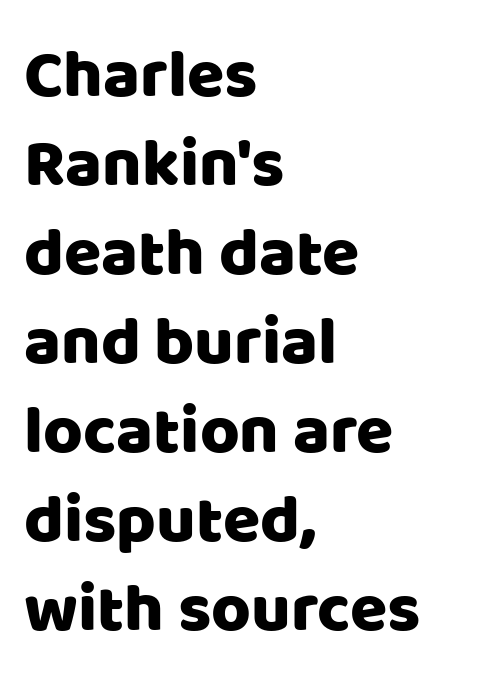
The image shows 68 px sans-serif type, upright; set left-aligned, normal line spacing (1.31x), normal letter spacing, not underlined; low stroke contrast and a large x-height.
